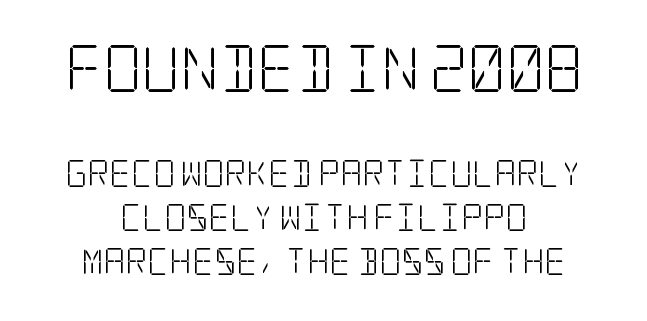
{"serif": "yes", "italic": "no", "bold": "no", "weight": "light", "width": "condensed", "stroke_contrast": "low", "x_height": "large", "underline": "no", "align": "center", "line_spacing": "normal", "line_spacing_ratio": 1.64, "letter_spacing": "normal", "letter_spacing_em": 0.0, "larger_block": "first", "size_ratio": 1.74, "glyph_px": 47}
